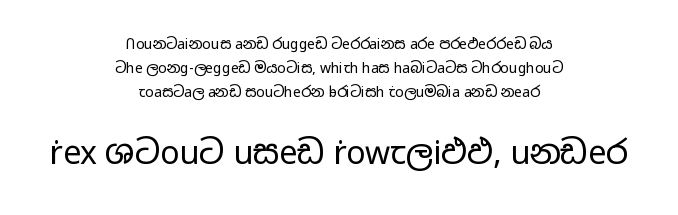
The image shows 32 px regular-weight, wide sans-serif type, upright; set centered, line spacing 1.73x, normal letter spacing, not underlined; the second (bottom) block is 2.29x larger; low stroke contrast and a medium x-height.
